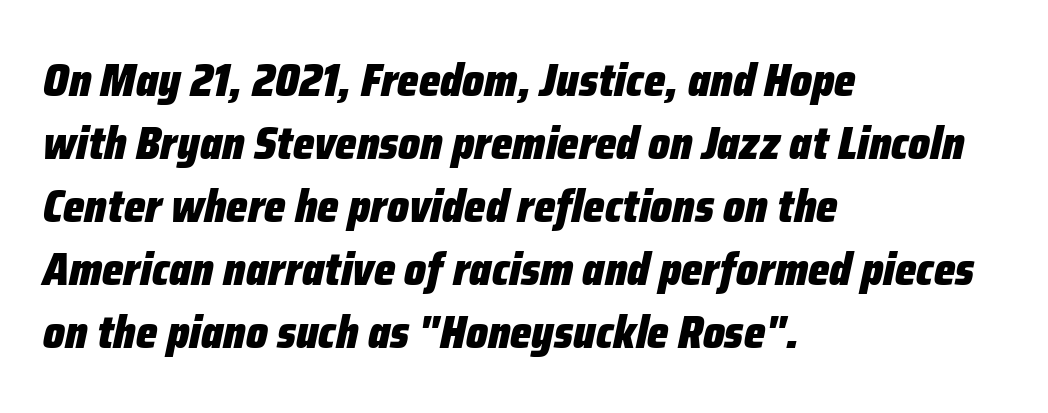
The image shows 46 px heavy, condensed type, italic (leaning right); set left-aligned, normal line spacing (1.37x), normal letter spacing, not underlined; low stroke contrast and a medium x-height.
